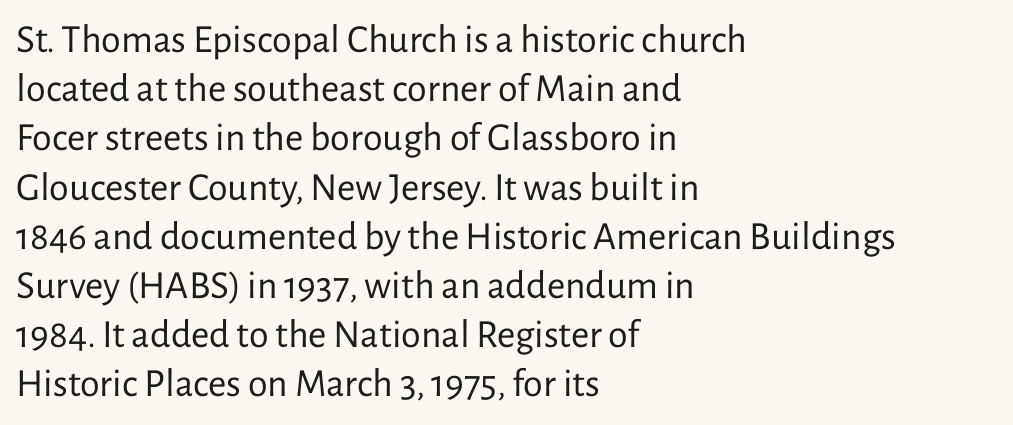
{"serif": "no", "italic": "no", "bold": "no", "weight": "regular", "width": "normal", "stroke_contrast": "low", "x_height": "medium", "monospaced": "no", "underline": "no", "align": "left", "line_spacing_ratio": 1.23, "letter_spacing": "normal", "letter_spacing_em": 0.0, "glyph_px": 40}
